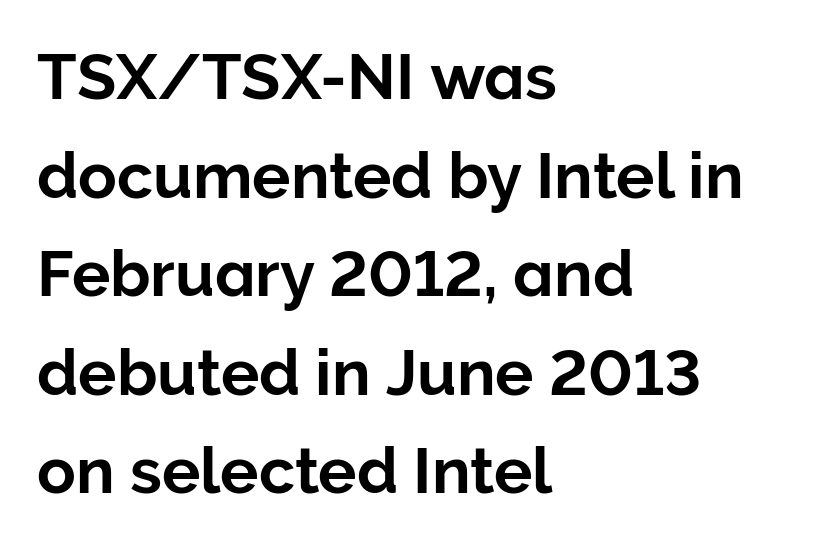
Q: Is the text italic (slanted)? A: No, it is upright.
Q: Is the typeface a serif or a sans-serif typeface? A: Sans-serif.
Q: Is the text underlined? A: No.
Q: How is the paragraph aligned? A: Left-aligned.
Q: Is the spacing between letters normal or unusually wide? A: Normal.
Q: Is the spacing between lines tight, normal or loose? A: Normal.
Q: Width (condensed, normal, or wide)? A: Normal.
Q: Stroke contrast? A: Low.
Q: x-height? A: Medium.
Q: Monospaced? A: No.
